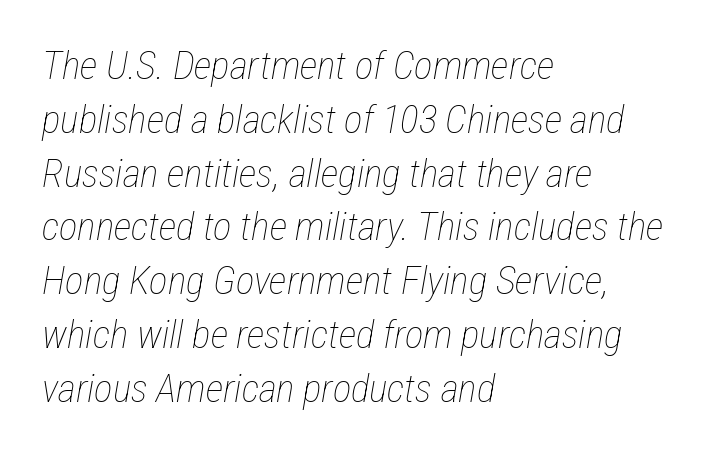
{"italic": "yes", "lean": "right", "slant_degrees": 12, "bold": "no", "weight": "thin", "width": "condensed", "stroke_contrast": "low", "x_height": "medium", "monospaced": "no", "underline": "no", "align": "left", "line_spacing": "normal", "line_spacing_ratio": 1.38, "letter_spacing": "normal", "letter_spacing_em": 0.0, "glyph_px": 39}
